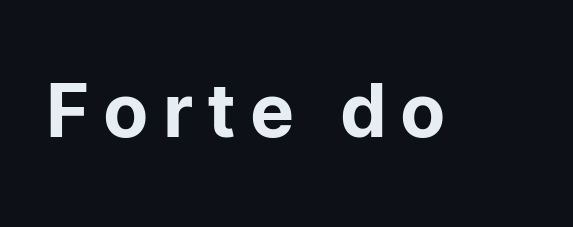
The image shows 74 px sans-serif type, upright; set not underlined; low stroke contrast and a medium x-height.
